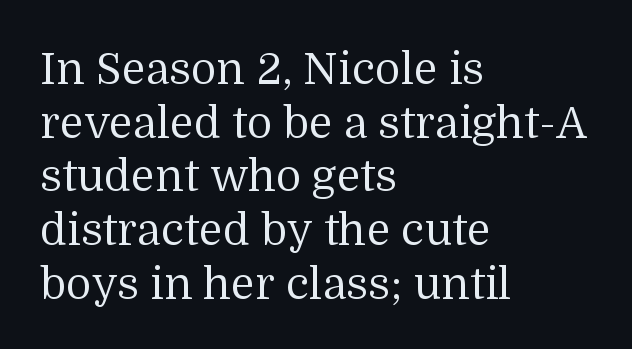
Q: Is the text bold? A: No.
Q: Is the text italic (slanted)? A: No, it is upright.
Q: Is the typeface a serif or a sans-serif typeface? A: Serif.
Q: Is the text underlined? A: No.
Q: How is the paragraph aligned? A: Left-aligned.
Q: Is the spacing between letters normal or unusually wide? A: Normal.
Q: Width (condensed, normal, or wide)? A: Normal.
Q: Stroke contrast? A: Medium.
Q: x-height? A: Medium.
Q: Monospaced? A: No.
